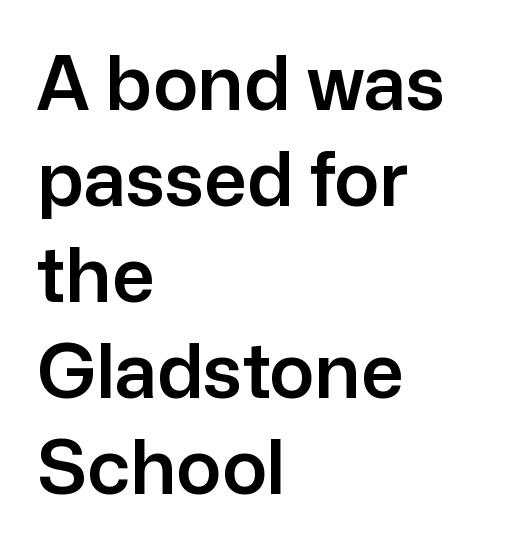
The image shows 75 px sans-serif type, upright; set left-aligned, normal line spacing (1.28x), normal letter spacing, not underlined; low stroke contrast and a medium x-height.
